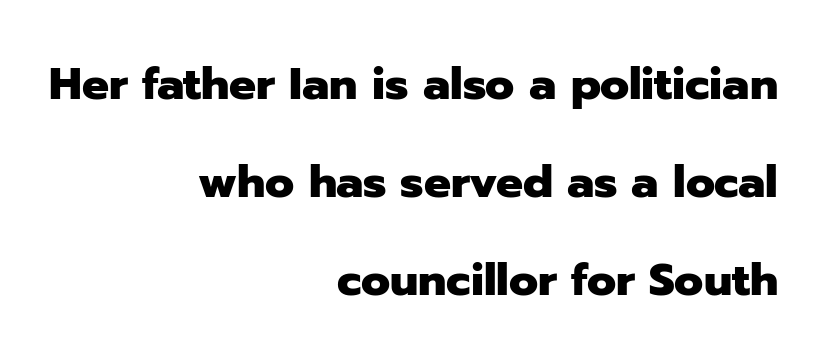
Q: Is the text bold? A: Yes.
Q: Is the text italic (slanted)? A: No, it is upright.
Q: Is the typeface a serif or a sans-serif typeface? A: Sans-serif.
Q: Is the text underlined? A: No.
Q: How is the paragraph aligned? A: Right-aligned.
Q: Is the spacing between letters normal or unusually wide? A: Normal.
Q: Is the spacing between lines tight, normal or loose? A: Loose.
Q: Width (condensed, normal, or wide)? A: Normal.
Q: Stroke contrast? A: Low.
Q: x-height? A: Medium.
Q: Monospaced? A: No.
